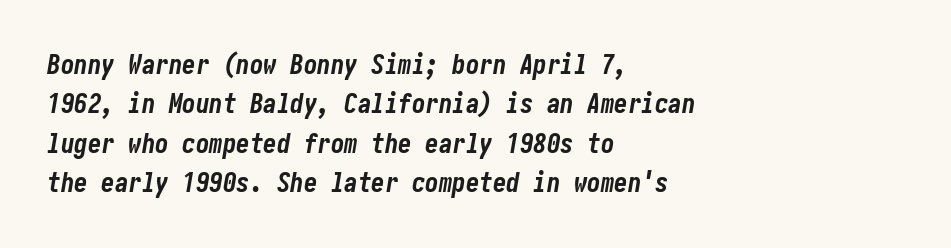
The zone under the glyphs is completely vacant. The vertical gap from one line to the next is medium. Tall strokes in this sample are angled rather than plumb. I'd describe the lettering as bold — thick and assertive.
